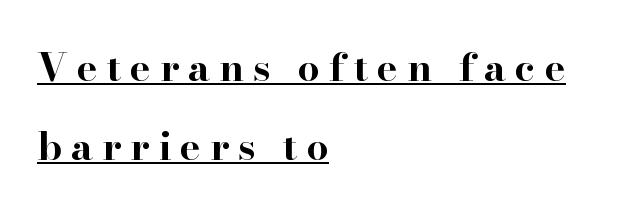
The image shows 39 px bold, wide serif type, upright; set left-aligned, loose line spacing (2.03x), unusually wide letter spacing (+0.23 em), underlined; high stroke contrast and a small x-height.
